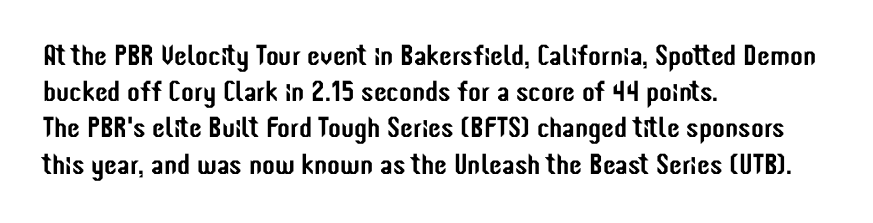
{"serif": "no", "italic": "no", "width": "condensed", "stroke_contrast": "low", "x_height": "medium", "monospaced": "no", "underline": "no", "align": "left", "line_spacing": "normal", "line_spacing_ratio": 1.25, "letter_spacing": "normal", "letter_spacing_em": 0.0, "glyph_px": 29}
